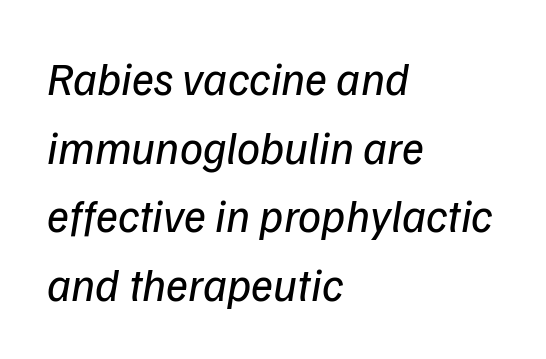
Q: Is the text bold? A: No.
Q: Is the text italic (slanted)? A: Yes, it leans right by about 9 degrees.
Q: Is the text underlined? A: No.
Q: How is the paragraph aligned? A: Left-aligned.
Q: Is the spacing between letters normal or unusually wide? A: Normal.
Q: Is the spacing between lines tight, normal or loose? A: Normal.
Q: Width (condensed, normal, or wide)? A: Normal.
Q: Stroke contrast? A: Low.
Q: x-height? A: Medium.
Q: Monospaced? A: No.
